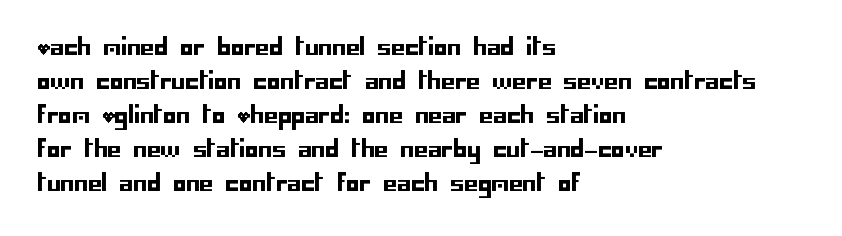
Inter-character spacing is left at the font's built-in metrics. A bare baseline throughout the passage. The typography opts for an upright posture over an oblique one. Casual observation: everything's shoved over to the left.
